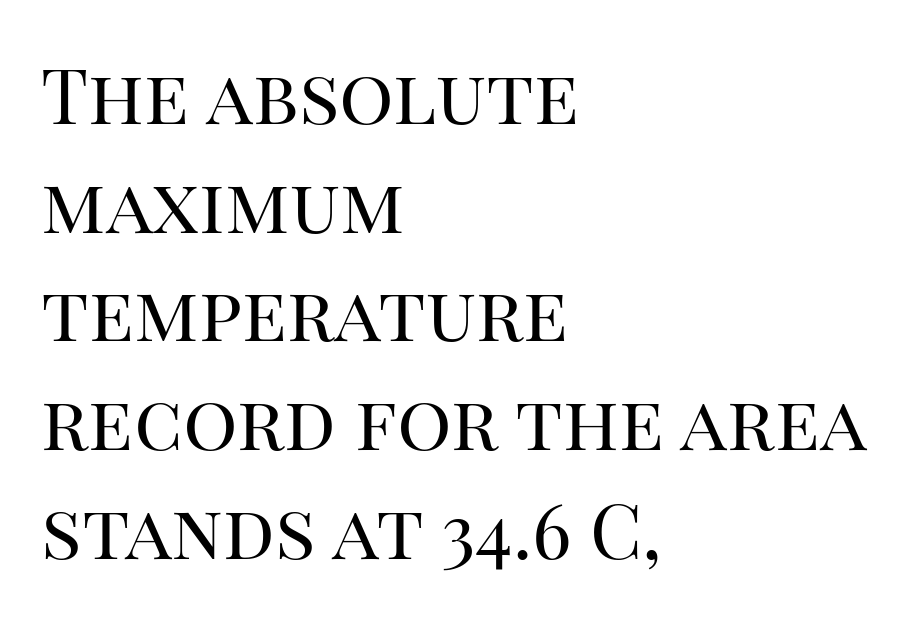
The cut favours lightness, reaching ordinary text weight at its darkest. Style check: upright. The face used here is seriffed, in the tradition of book romans. Notice how the passage keeps a crisp vertical edge on the left only.
